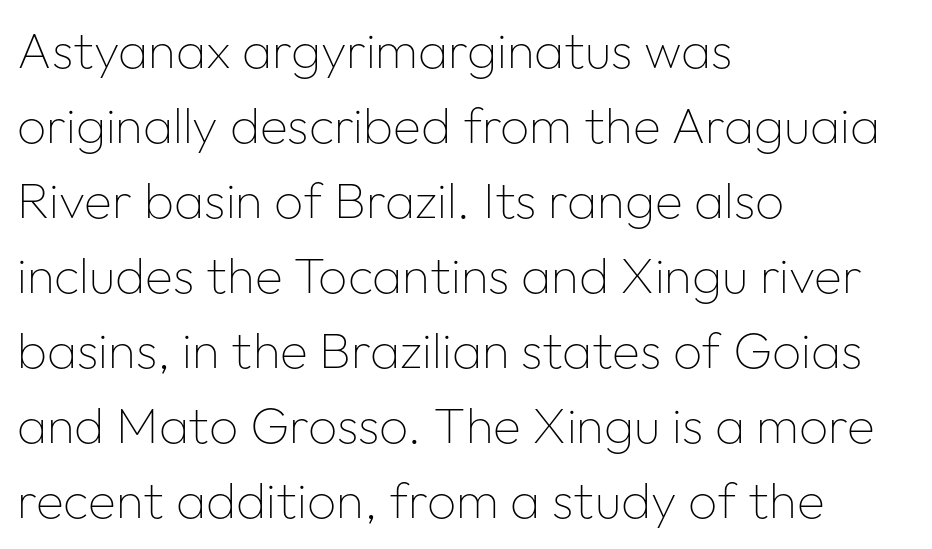
Q: Is the text bold? A: No.
Q: Is the text italic (slanted)? A: No, it is upright.
Q: Is the typeface a serif or a sans-serif typeface? A: Sans-serif.
Q: Is the text underlined? A: No.
Q: How is the paragraph aligned? A: Left-aligned.
Q: Is the spacing between letters normal or unusually wide? A: Normal.
Q: Is the spacing between lines tight, normal or loose? A: Normal.
Q: Width (condensed, normal, or wide)? A: Normal.
Q: Stroke contrast? A: Low.
Q: x-height? A: Medium.
Q: Monospaced? A: No.
